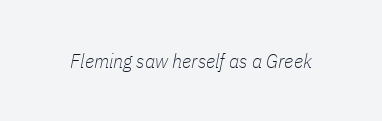
The image shows 20 px text type, italic (leaning right); set normal letter spacing, not underlined.
